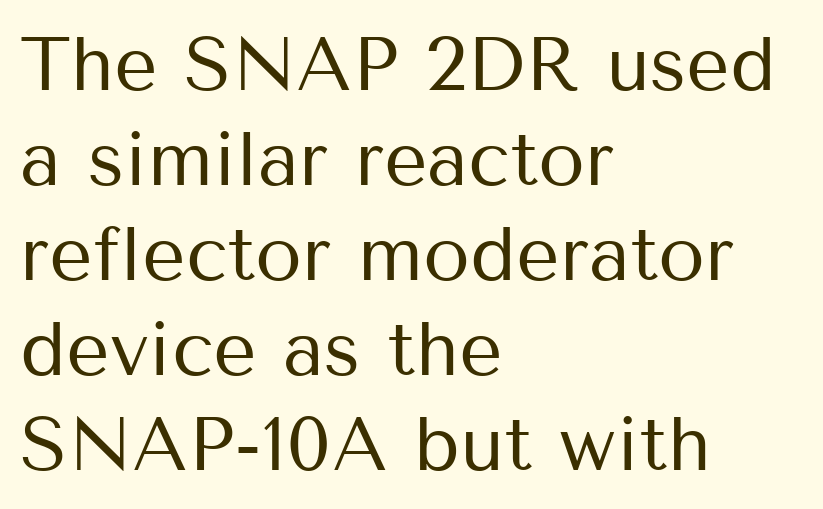
The image shows 76 px regular-weight sans-serif type, upright; set left-aligned, normal line spacing (1.25x), normal letter spacing, not underlined; medium stroke contrast and a medium x-height.
